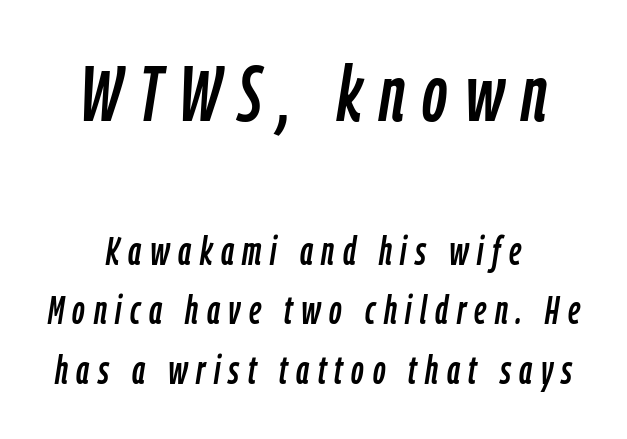
The image shows 78 px condensed type, italic (leaning right); set centered, normal line spacing (1.53x), unusually wide letter spacing (+0.22 em), not underlined; the first (top) block is 2.0x larger; low stroke contrast and a medium x-height.
